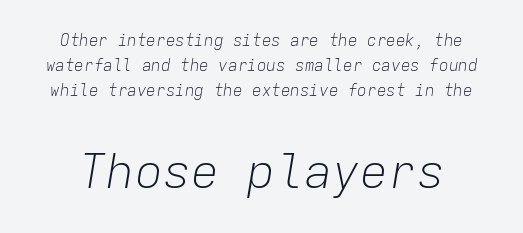
Q: Is the text bold? A: No.
Q: Is the text italic (slanted)? A: Yes, it leans right by about 9 degrees.
Q: Is the text underlined? A: No.
Q: Is the spacing between letters normal or unusually wide? A: Normal.
Q: Is the spacing between lines tight, normal or loose? A: Normal.
Q: Which block of text is set in a larger size, the first (top) or the second (bottom)? A: The second (bottom) one.
Q: Width (condensed, normal, or wide)? A: Normal.
Q: Stroke contrast? A: Low.
Q: x-height? A: Medium.
Q: Monospaced? A: Yes.
